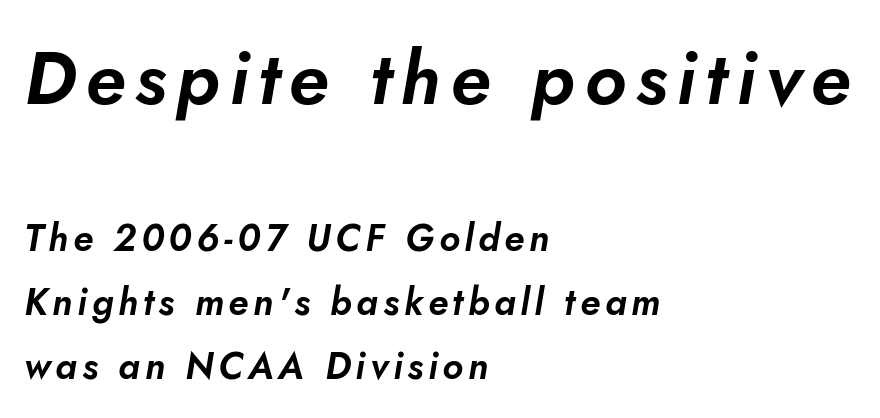
The image shows 74 px text type, italic (leaning right); set left-aligned, line spacing 1.73x, not underlined; the first (top) block is 2.0x larger; low stroke contrast and a small x-height.
